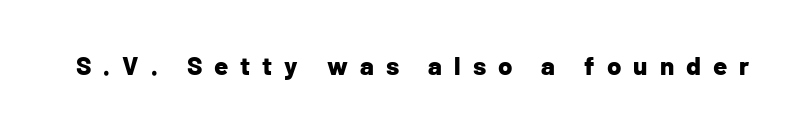
The image shows 26 px bold type, upright; set unusually wide letter spacing (+0.46 em), not underlined.
